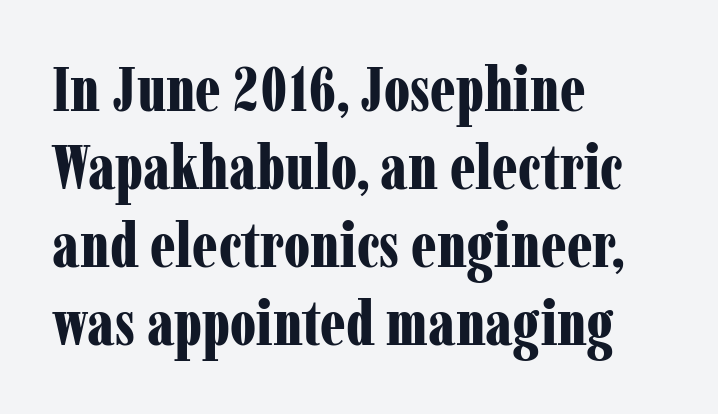
Anything drawn beneath the words? Only blank space. In terms of letterform style, serifs are clearly present. Strong, thick strokes mark this as bold type. Character widths vary here, with narrow letters taking less room than wide ones.
